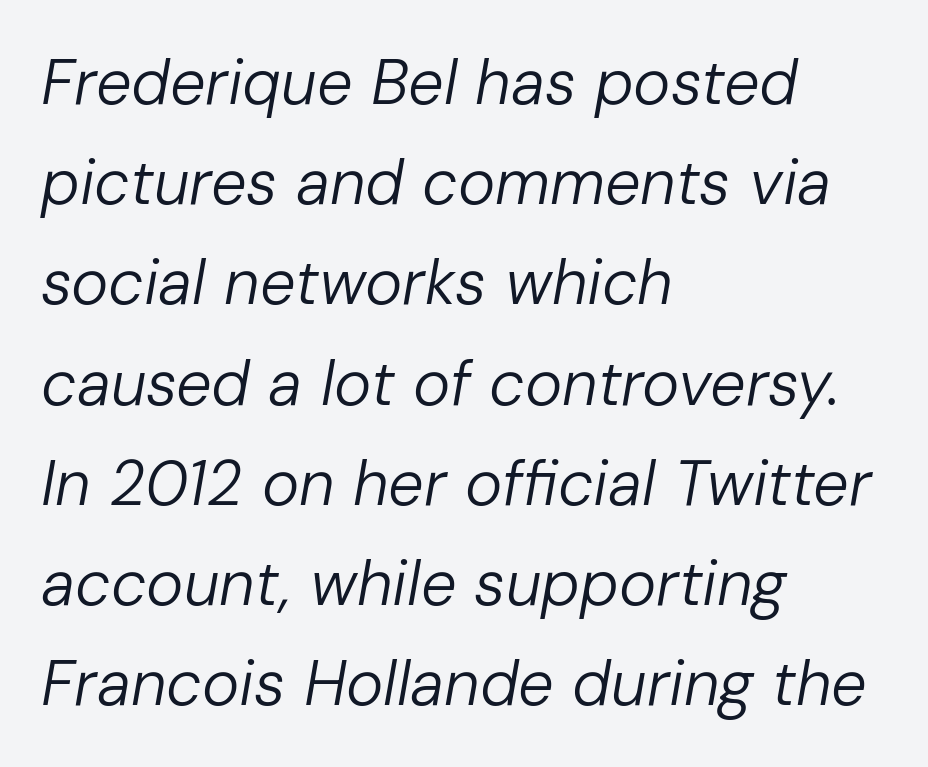
Q: Is the text bold? A: No.
Q: Is the text italic (slanted)? A: Yes, it leans right by about 10 degrees.
Q: Is the text underlined? A: No.
Q: How is the paragraph aligned? A: Left-aligned.
Q: Is the spacing between letters normal or unusually wide? A: Normal.
Q: Is the spacing between lines tight, normal or loose? A: Normal.
Q: Width (condensed, normal, or wide)? A: Normal.
Q: Stroke contrast? A: Low.
Q: x-height? A: Medium.
Q: Monospaced? A: No.
